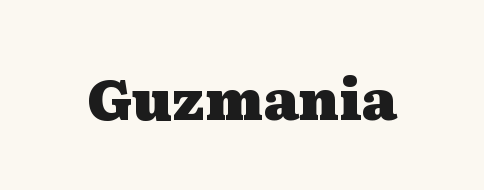
Q: Is the text bold? A: Yes.
Q: Is the text italic (slanted)? A: No, it is upright.
Q: Is the typeface a serif or a sans-serif typeface? A: Serif.
Q: Is the text underlined? A: No.
Q: Is the spacing between letters normal or unusually wide? A: Normal.
Q: Width (condensed, normal, or wide)? A: Wide.
Q: Stroke contrast? A: Medium.
Q: x-height? A: Medium.
Q: Monospaced? A: No.
